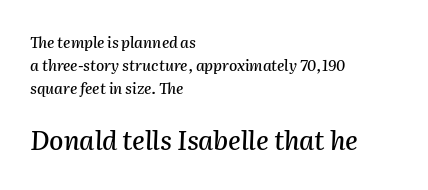
Q: Is the text italic (slanted)? A: Yes, it leans right by about 2 degrees.
Q: Is the text underlined? A: No.
Q: How is the paragraph aligned? A: Left-aligned.
Q: Is the spacing between letters normal or unusually wide? A: Normal.
Q: Is the spacing between lines tight, normal or loose? A: Normal.
Q: Which block of text is set in a larger size, the first (top) or the second (bottom)? A: The second (bottom) one.
